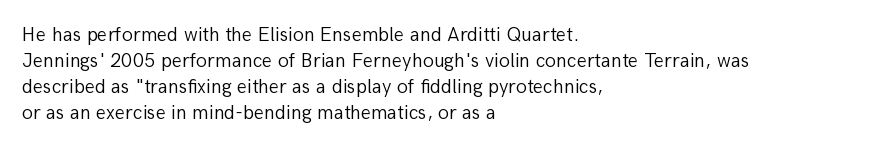
Where is the straight margin? On the left. This sample keeps an unexceptional amount of space between lines. The typesetting does not lean heavy: it is not bold. The gaps between neighbouring characters are ordinary and unremarkable. A clean baseline with only descenders dipping below it.
